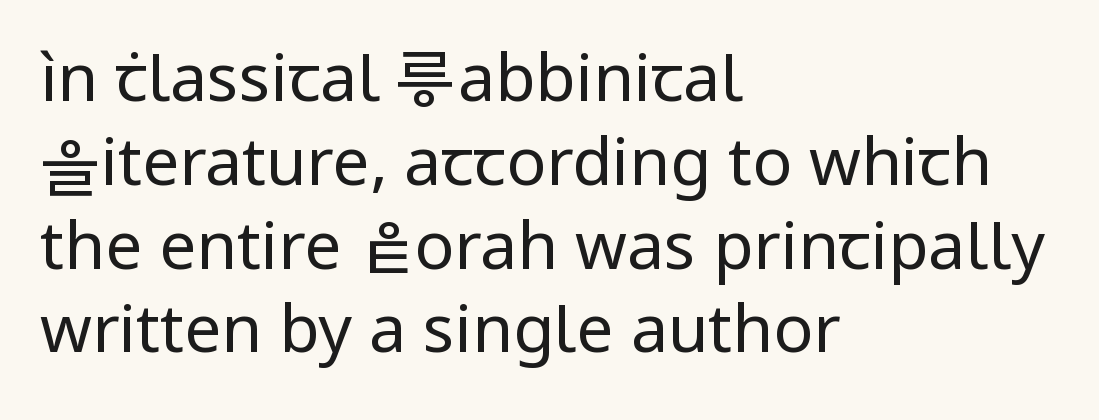
The image shows 66 px regular-weight sans-serif type, upright; set left-aligned, normal line spacing (1.27x), normal letter spacing, not underlined; low stroke contrast and a medium x-height.
